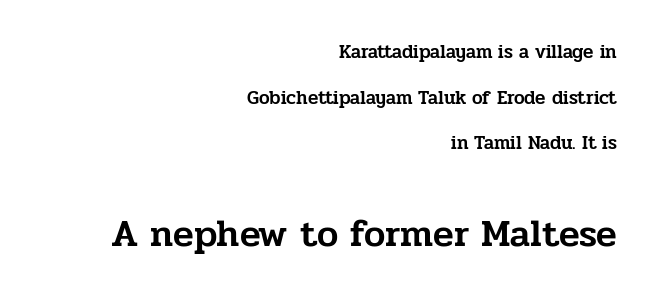
Look at the bottom of the vertical strokes: they flare into serifs here. You could fit nearly another row in the gap between these rows. The words here are not underlined. All the whitespace from short lines collects on the left.
